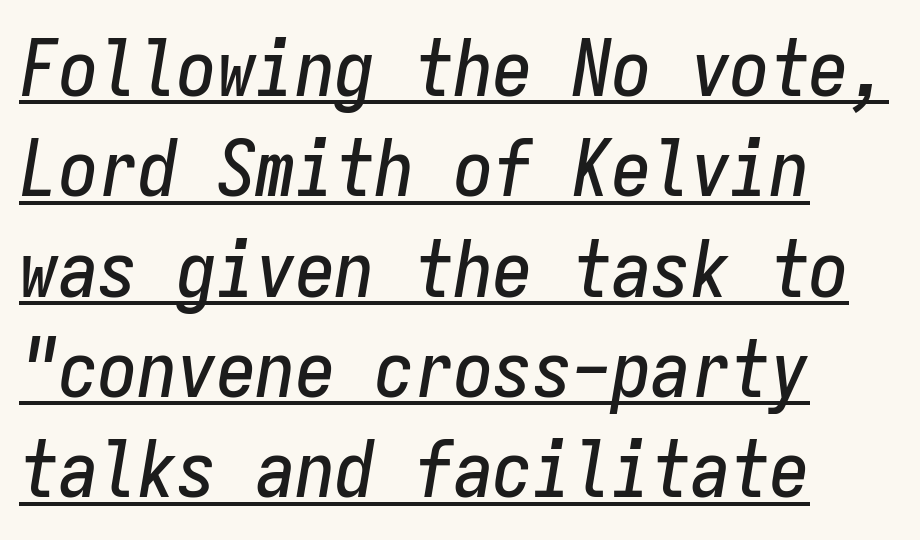
The image shows 79 px condensed type, italic (leaning right), monospaced; set left-aligned, normal line spacing (1.27x), normal letter spacing, underlined; low stroke contrast and a medium x-height.
